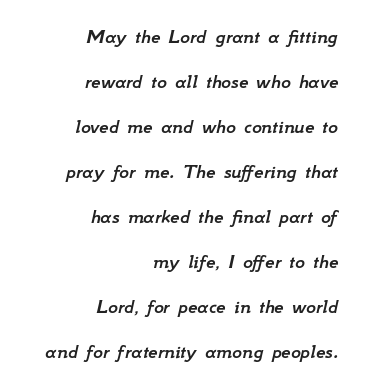
{"italic": "yes", "lean": "right", "slant_degrees": 12, "underline": "no", "align": "right", "line_spacing": "loose", "line_spacing_ratio": 2.14, "letter_spacing": "normal", "letter_spacing_em": 0.0, "glyph_px": 21}
